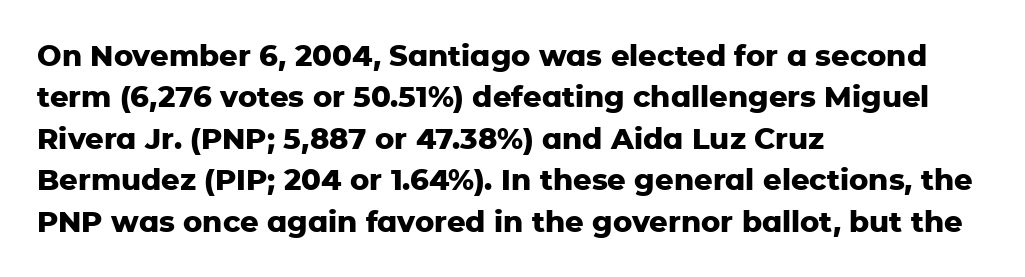
The image shows 29 px heavy sans-serif type, upright; set left-aligned, normal line spacing (1.43x), normal letter spacing, not underlined; low stroke contrast and a medium x-height.
